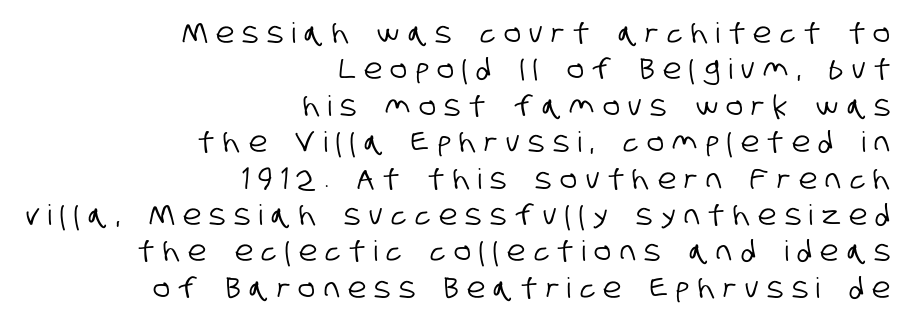
The image shows 28 px condensed sans-serif type; set right-aligned, normal line spacing (1.3x), unusually wide letter spacing (+0.31 em), not underlined; low stroke contrast and a large x-height.
